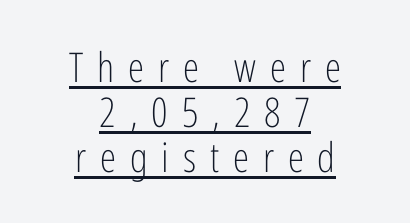
{"serif": "no", "italic": "no", "bold": "no", "weight": "light", "width": "condensed", "stroke_contrast": "low", "x_height": "medium", "monospaced": "no", "underline": "yes", "align": "center", "line_spacing": "tight", "line_spacing_ratio": 1.1, "letter_spacing": "wide", "letter_spacing_em": 0.34, "glyph_px": 41}
